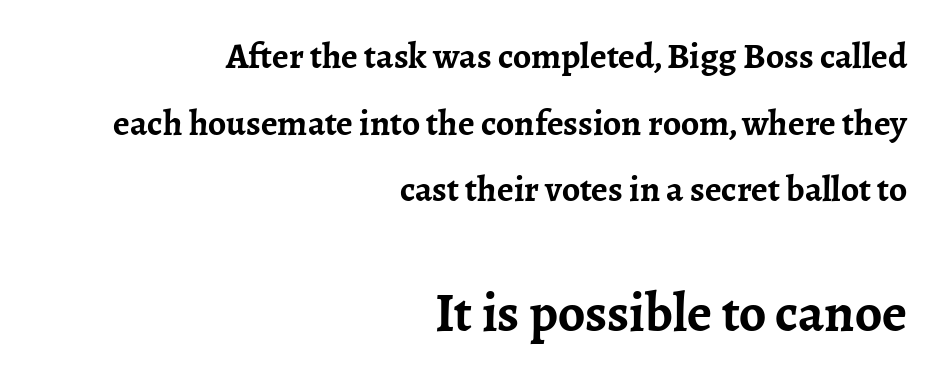
Q: Is the text bold? A: Yes.
Q: Is the text italic (slanted)? A: No, it is upright.
Q: Is the typeface a serif or a sans-serif typeface? A: Serif.
Q: Is the text underlined? A: No.
Q: How is the paragraph aligned? A: Right-aligned.
Q: Is the spacing between letters normal or unusually wide? A: Normal.
Q: Which block of text is set in a larger size, the first (top) or the second (bottom)? A: The second (bottom) one.
Q: Width (condensed, normal, or wide)? A: Normal.
Q: Stroke contrast? A: Low.
Q: x-height? A: Medium.
Q: Monospaced? A: No.
